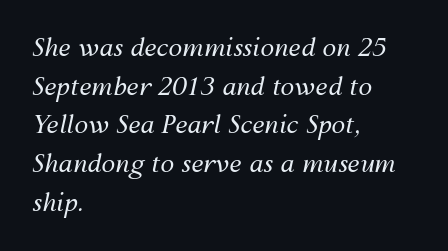
Look at the tracking — it's just the regular setting, nothing added. Yep, that's italic — everything's leaning. In CSS terms this would be text-align: left. The area under the type is left untouched. Is the type heavy? It reads as light-to-regular instead. Regular leading.
